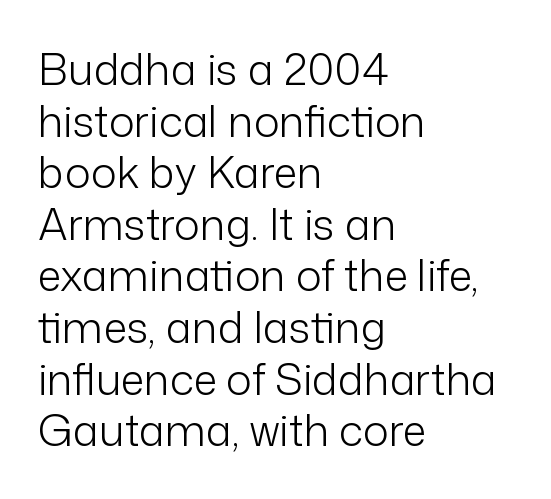
Note the varied advance widths — an 'i' is clearly narrower than an 'm'. The characters display no serif detailing; their extremities are plain. The paragraph shown leans on its left margin. Quick note: underline off. The font sits on the lighter half of the weight spectrum, regular included. This rendering leaves character spacing at its baseline value.
